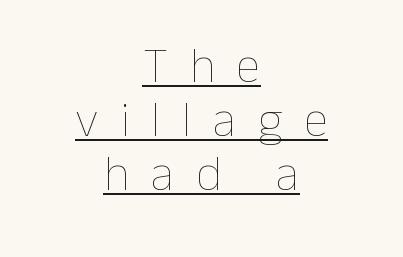
Q: Is the text bold? A: No.
Q: Is the text italic (slanted)? A: No, it is upright.
Q: Is the text underlined? A: Yes.
Q: How is the paragraph aligned? A: Centered.
Q: Is the spacing between letters normal or unusually wide? A: Unusually wide.
Q: Is the spacing between lines tight, normal or loose? A: Tight.
Q: Width (condensed, normal, or wide)? A: Normal.
Q: Stroke contrast? A: Low.
Q: x-height? A: Medium.
Q: Monospaced? A: No.
